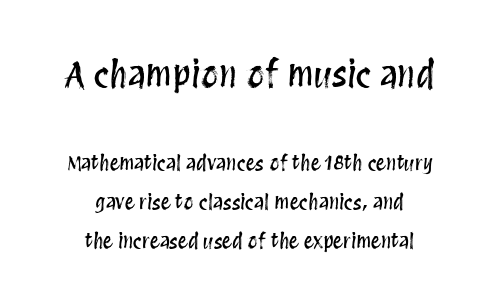
Horizontal alignment here is central, giving a formal, balanced look. Tall strokes in this sample are plumb rather than angled. Looks like regular typesetting: each glyph gets only the width it needs. Between these two stacked blocks, the higher one wins on size.
